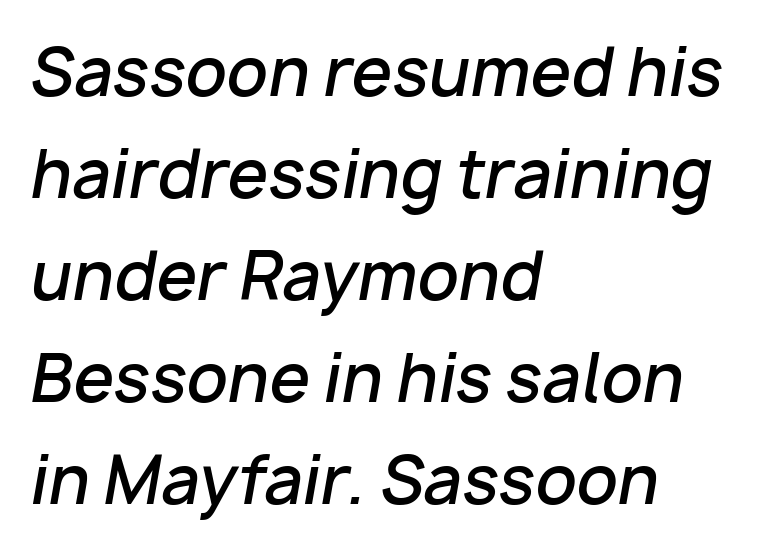
{"italic": "yes", "lean": "right", "slant_degrees": 10, "bold": "semi", "weight": "semibold", "width": "normal", "stroke_contrast": "low", "x_height": "medium", "monospaced": "no", "underline": "no", "align": "left", "line_spacing": "normal", "line_spacing_ratio": 1.57, "letter_spacing": "normal", "letter_spacing_em": 0.0, "glyph_px": 65}
